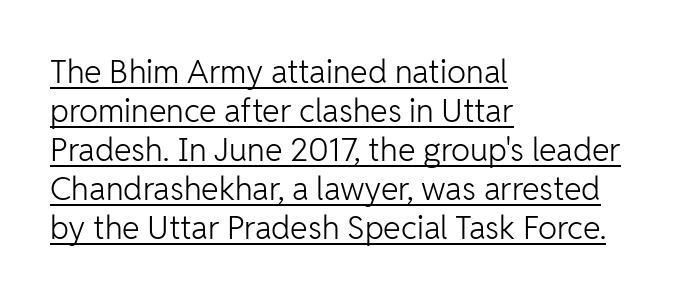
No letter is thick-stroked: the sample isn't bold. The type sits square on the baseline with zero lean. These lines stack with their left ends in a neat column. The string is rendered with underlining switched on. Typographically, this falls in the sans-serif category. The rendering uses natural spacing where letterforms have individual widths.
